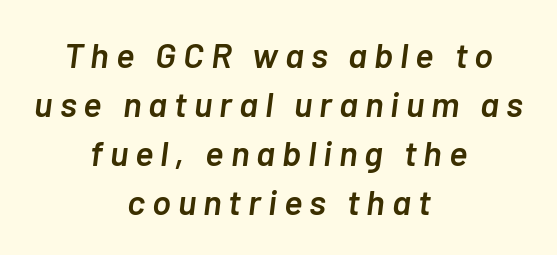
Q: Is the text bold? A: Semi-bold.
Q: Is the text italic (slanted)? A: Yes, it leans right by about 7 degrees.
Q: Is the text underlined? A: No.
Q: How is the paragraph aligned? A: Centered.
Q: Is the spacing between letters normal or unusually wide? A: Unusually wide.
Q: Is the spacing between lines tight, normal or loose? A: Normal.
Q: Width (condensed, normal, or wide)? A: Normal.
Q: Stroke contrast? A: Low.
Q: x-height? A: Medium.
Q: Monospaced? A: No.
